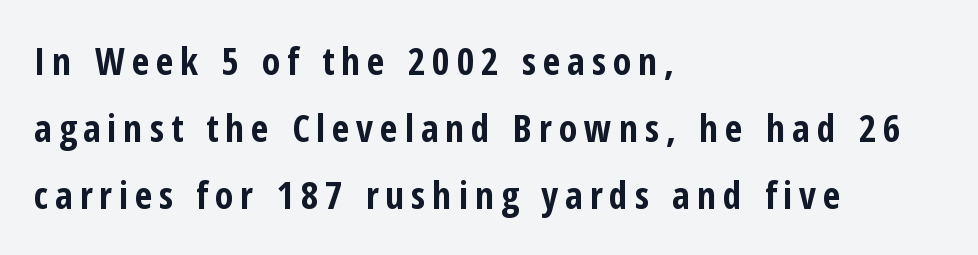
Q: Is the text bold? A: Yes.
Q: Is the text italic (slanted)? A: No, it is upright.
Q: Is the typeface a serif or a sans-serif typeface? A: Sans-serif.
Q: Is the text underlined? A: No.
Q: How is the paragraph aligned? A: Left-aligned.
Q: Width (condensed, normal, or wide)? A: Condensed.
Q: Stroke contrast? A: Low.
Q: x-height? A: Medium.
Q: Monospaced? A: No.
